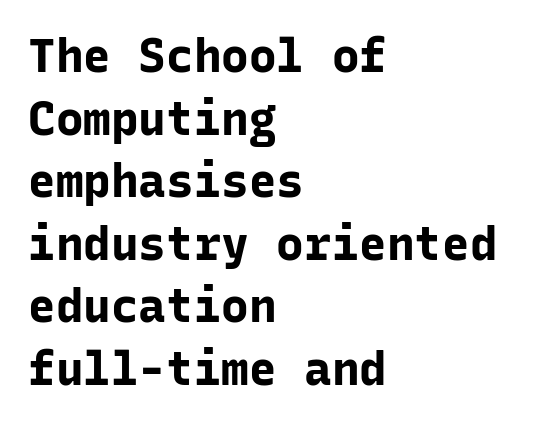
Note the uniform advance width — an 'i' takes as much space as an 'm'. A bare baseline throughout the passage. Serif or sans? Sans — the stroke terminals are bare. Designer's note — italics off, roman on.
